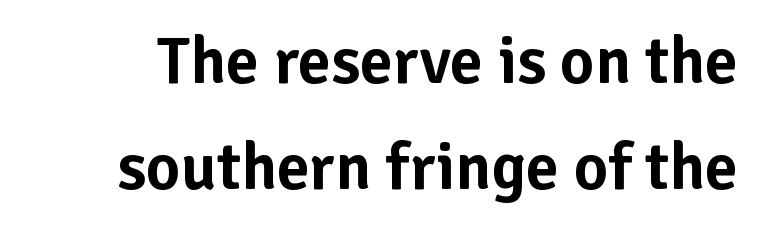
{"serif": "no", "italic": "no", "width": "normal", "stroke_contrast": "low", "x_height": "medium", "monospaced": "no", "underline": "no", "line_spacing": "normal", "line_spacing_ratio": 1.6, "letter_spacing": "normal", "letter_spacing_em": 0.0, "glyph_px": 66}
